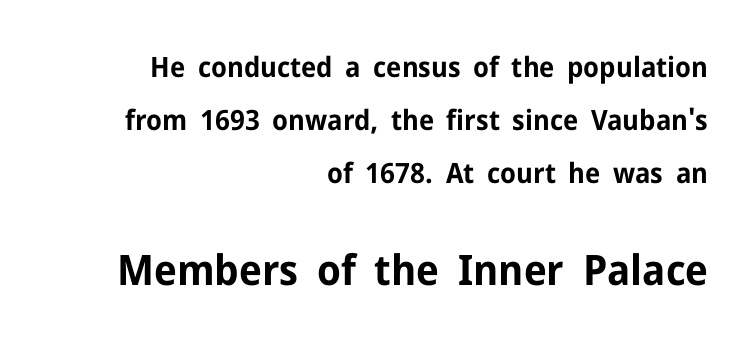
Typeset ragged left — the right edge is the straight one. The area under the type is left untouched. The sample has been set heavy, in full bold. Widely set lines give the paragraph a tall, airy silhouette.
